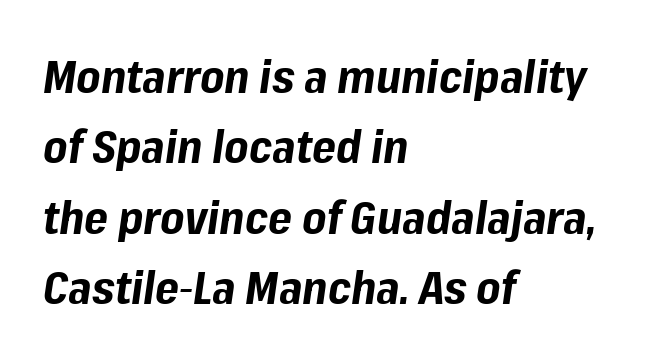
Q: Is the text bold? A: Yes.
Q: Is the text italic (slanted)? A: Yes, it leans right by about 8 degrees.
Q: Is the text underlined? A: No.
Q: How is the paragraph aligned? A: Left-aligned.
Q: Is the spacing between letters normal or unusually wide? A: Normal.
Q: Is the spacing between lines tight, normal or loose? A: Normal.
Q: Width (condensed, normal, or wide)? A: Normal.
Q: Stroke contrast? A: Low.
Q: x-height? A: Medium.
Q: Monospaced? A: No.
